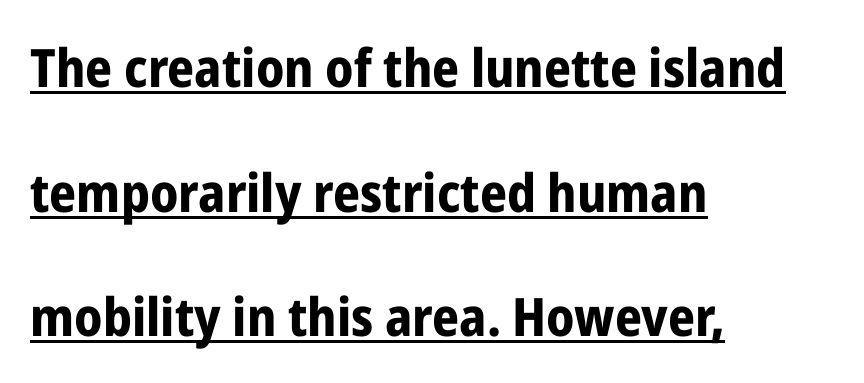
{"serif": "no", "italic": "no", "bold": "yes", "weight": "bold", "width": "condensed", "stroke_contrast": "low", "x_height": "medium", "monospaced": "no", "underline": "yes", "align": "left", "line_spacing": "loose", "line_spacing_ratio": 2.35, "letter_spacing": "normal", "letter_spacing_em": 0.0, "glyph_px": 53}
